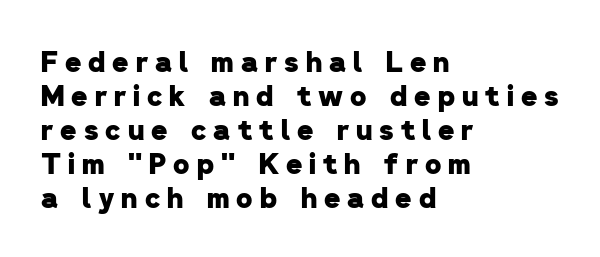
Q: Is the text bold? A: Yes.
Q: Is the typeface a serif or a sans-serif typeface? A: Sans-serif.
Q: Is the text underlined? A: No.
Q: How is the paragraph aligned? A: Left-aligned.
Q: Is the spacing between letters normal or unusually wide? A: Unusually wide.
Q: Width (condensed, normal, or wide)? A: Normal.
Q: Stroke contrast? A: Low.
Q: x-height? A: Medium.
Q: Monospaced? A: No.
